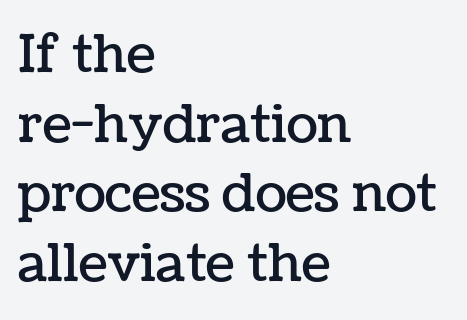
{"italic": "no", "width": "normal", "stroke_contrast": "low", "x_height": "medium", "monospaced": "no", "underline": "no", "align": "left", "line_spacing": "normal", "line_spacing_ratio": 1.34, "letter_spacing": "normal", "letter_spacing_em": 0.0, "glyph_px": 52}
